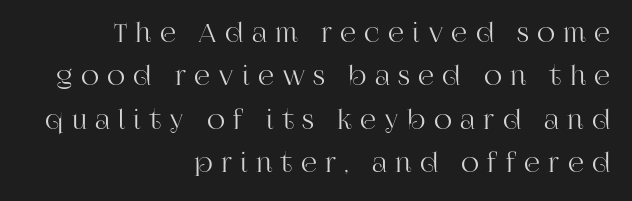
Q: Is the text italic (slanted)? A: No, it is upright.
Q: Is the text underlined? A: No.
Q: How is the paragraph aligned? A: Right-aligned.
Q: Is the spacing between letters normal or unusually wide? A: Unusually wide.
